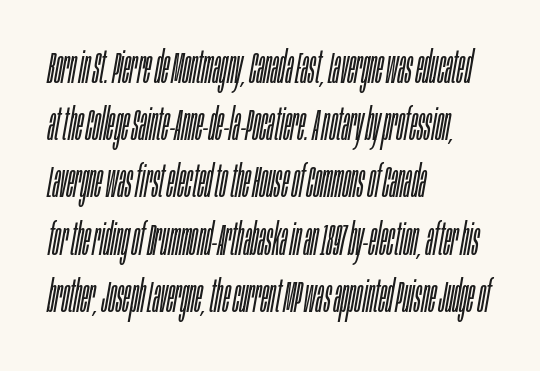
Horizontal bands of white between lines are of average thickness. The face used here has a pronounced slope to its letters. Nobody touched the tracking dial on this one. No word sits above an underline. These lines are set flush left with a ragged right edge.
